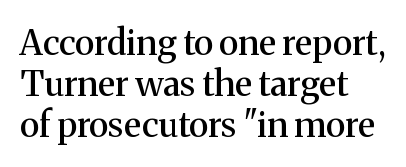
The image shows 35 px serif type, upright; set left-aligned, line spacing 1.17x, normal letter spacing, not underlined; medium stroke contrast and a medium x-height.
